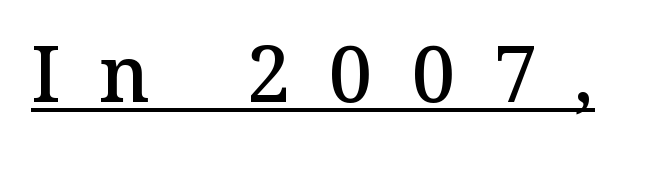
Q: Is the text bold? A: Semi-bold.
Q: Is the text italic (slanted)? A: No, it is upright.
Q: Is the typeface a serif or a sans-serif typeface? A: Serif.
Q: Is the text underlined? A: Yes.
Q: Is the spacing between letters normal or unusually wide? A: Unusually wide.
Q: Width (condensed, normal, or wide)? A: Normal.
Q: Stroke contrast? A: Medium.
Q: x-height? A: Medium.
Q: Monospaced? A: No.
